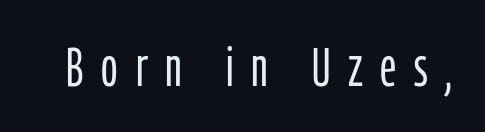
{"serif": "no", "italic": "no", "bold": "no", "weight": "light", "width": "condensed", "stroke_contrast": "low", "x_height": "medium", "monospaced": "no", "underline": "no", "letter_spacing": "wide", "letter_spacing_em": 0.33, "glyph_px": 54}
